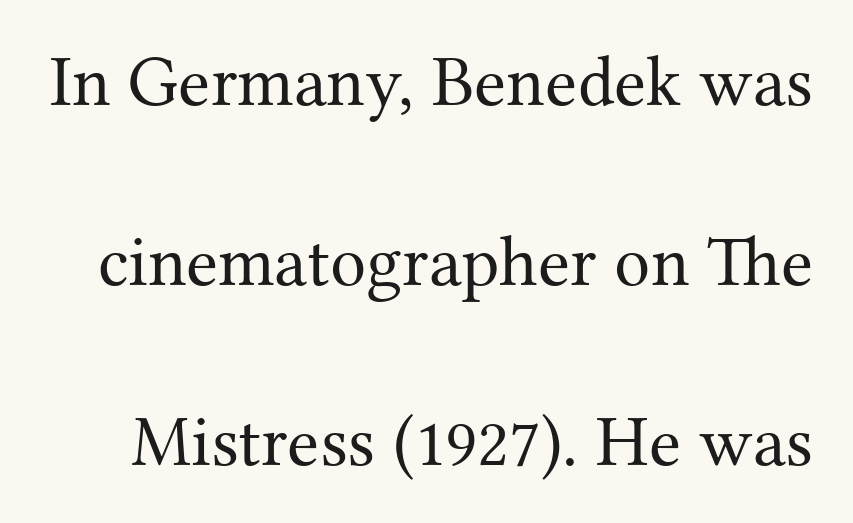
You could not count columns in this text — the font is proportionally spaced. The rendering uses a large line-height, opening up the rows. The tracking reads as untouched default to a designer's eye. Regarding serifs, this sample has them. Stems here are at most as thick as an everyday book face.
